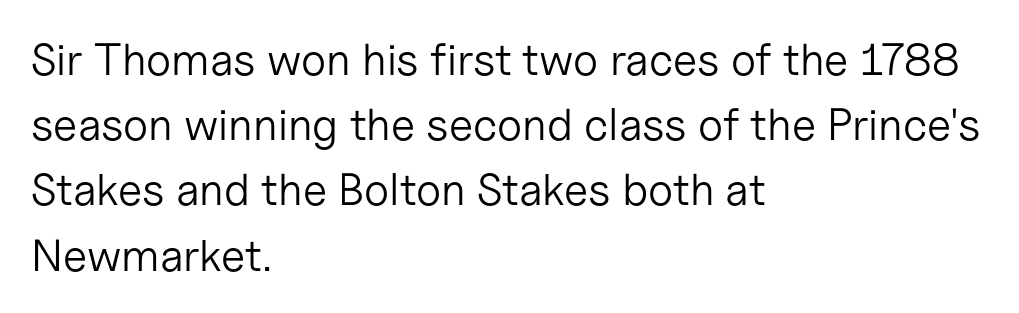
Q: Is the text bold? A: No.
Q: Is the text italic (slanted)? A: No, it is upright.
Q: Is the typeface a serif or a sans-serif typeface? A: Sans-serif.
Q: Is the text underlined? A: No.
Q: How is the paragraph aligned? A: Left-aligned.
Q: Is the spacing between letters normal or unusually wide? A: Normal.
Q: Is the spacing between lines tight, normal or loose? A: Normal.
Q: Width (condensed, normal, or wide)? A: Normal.
Q: Stroke contrast? A: Low.
Q: x-height? A: Medium.
Q: Monospaced? A: No.
